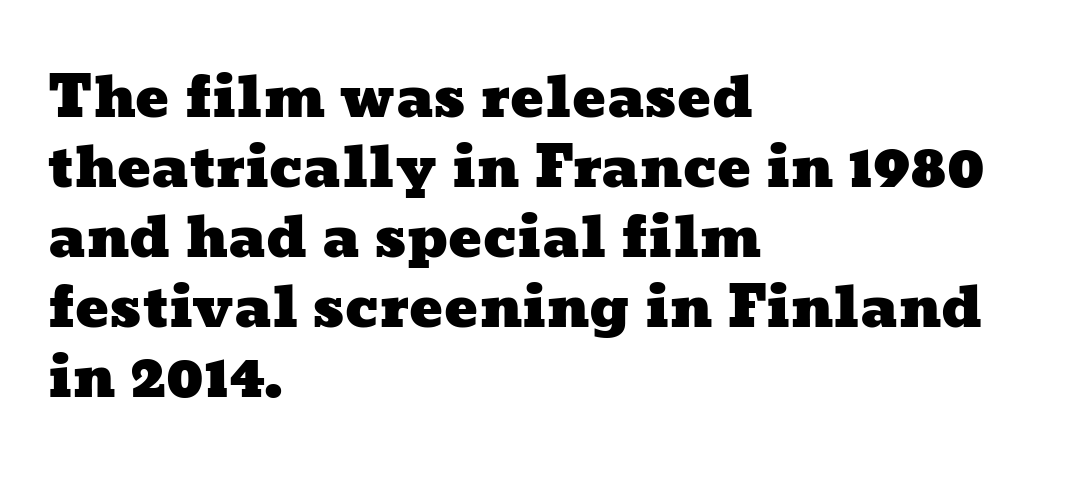
{"width": "wide", "stroke_contrast": "low", "x_height": "medium", "monospaced": "no", "underline": "no", "align": "left", "line_spacing": "normal", "line_spacing_ratio": 1.25, "letter_spacing": "normal", "letter_spacing_em": 0.0, "glyph_px": 56}
